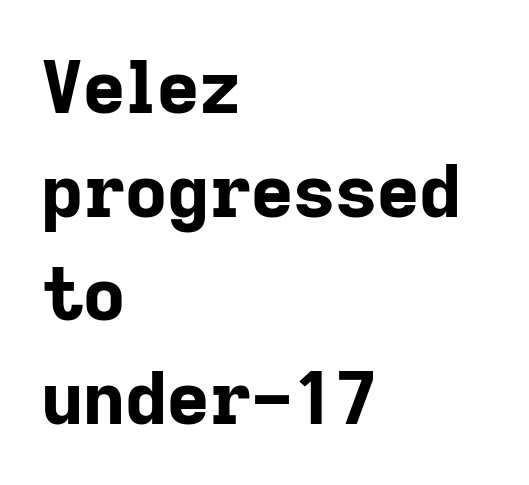
Q: Is the text bold? A: Yes.
Q: Is the text italic (slanted)? A: No, it is upright.
Q: Is the typeface a serif or a sans-serif typeface? A: Sans-serif.
Q: Is the text underlined? A: No.
Q: How is the paragraph aligned? A: Left-aligned.
Q: Is the spacing between letters normal or unusually wide? A: Normal.
Q: Is the spacing between lines tight, normal or loose? A: Normal.
Q: Width (condensed, normal, or wide)? A: Normal.
Q: Stroke contrast? A: Low.
Q: x-height? A: Medium.
Q: Monospaced? A: No.
